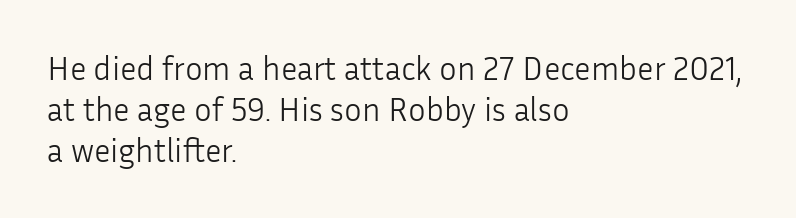
The image shows 33 px light sans-serif type, upright; set left-aligned, normal line spacing (1.25x), normal letter spacing, not underlined; low stroke contrast and a medium x-height.
